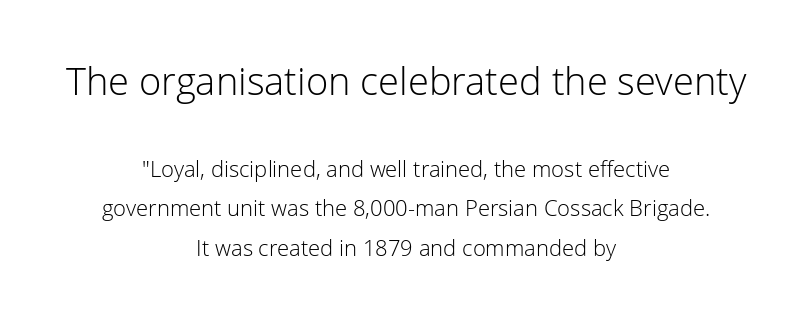
{"serif": "no", "italic": "no", "bold": "no", "weight": "light", "width": "normal", "stroke_contrast": "low", "x_height": "medium", "monospaced": "no", "underline": "no", "align": "center", "line_spacing_ratio": 1.8, "letter_spacing": "normal", "letter_spacing_em": 0.0, "larger_block": "first", "size_ratio": 1.73, "glyph_px": 38}
